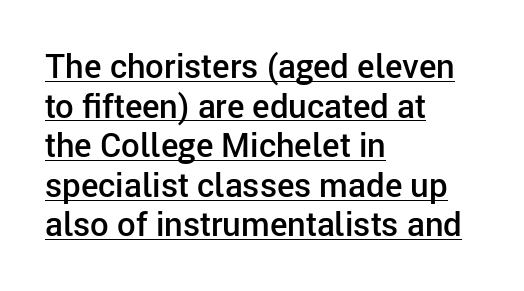
Q: Is the text bold? A: Semi-bold.
Q: Is the text italic (slanted)? A: No, it is upright.
Q: Is the typeface a serif or a sans-serif typeface? A: Sans-serif.
Q: Is the text underlined? A: Yes.
Q: How is the paragraph aligned? A: Left-aligned.
Q: Is the spacing between letters normal or unusually wide? A: Normal.
Q: Width (condensed, normal, or wide)? A: Normal.
Q: Stroke contrast? A: Low.
Q: x-height? A: Medium.
Q: Monospaced? A: No.
